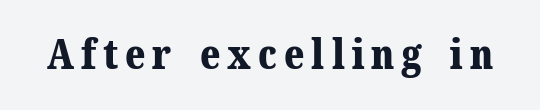
These lines carry a lot of weight — the face is fully bold. The rendering shows small feet on the letterforms — a serif design. Glance below the letters and you will spot only blank space. These lines are rendered in a variable-pitch font. Style check: upright.
